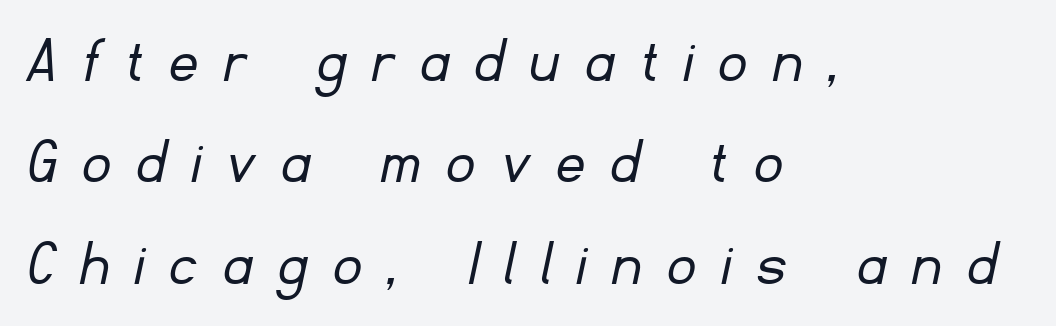
The image shows 68 px light sans-serif type; set left-aligned, normal line spacing (1.49x), unusually wide letter spacing (+0.4 em), not underlined; low stroke contrast and a small x-height.
